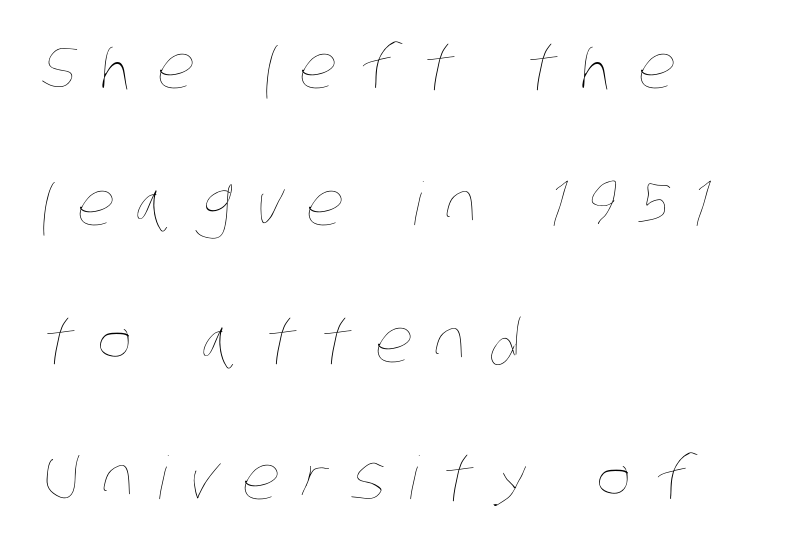
Q: Is the text bold? A: No.
Q: Is the text underlined? A: No.
Q: How is the paragraph aligned? A: Left-aligned.
Q: Is the spacing between letters normal or unusually wide? A: Unusually wide.
Q: Is the spacing between lines tight, normal or loose? A: Loose.
Q: Width (condensed, normal, or wide)? A: Condensed.
Q: Stroke contrast? A: Low.
Q: x-height? A: Large.
Q: Monospaced? A: No.
